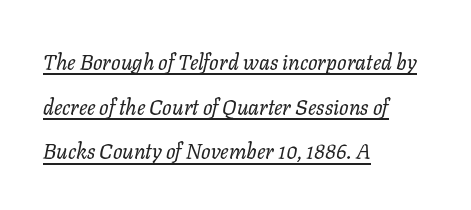
Q: Is the text bold? A: No.
Q: Is the text italic (slanted)? A: Yes, it leans right by about 11 degrees.
Q: Is the text underlined? A: Yes.
Q: How is the paragraph aligned? A: Left-aligned.
Q: Is the spacing between letters normal or unusually wide? A: Normal.
Q: Is the spacing between lines tight, normal or loose? A: Loose.
